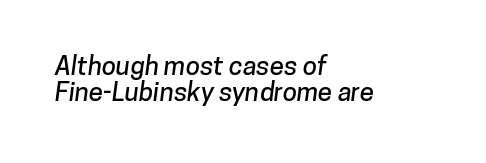
The image shows 26 px text type; set left-aligned, tight line spacing (0.99x), normal letter spacing, not underlined.
